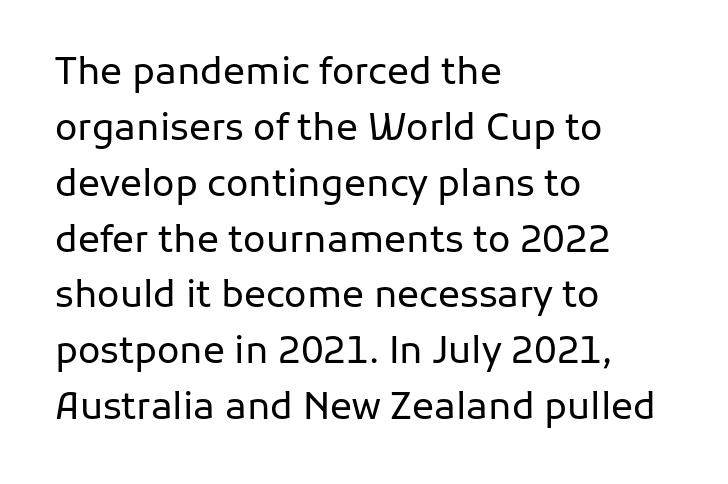
{"serif": "no", "italic": "no", "bold": "no", "weight": "regular", "width": "normal", "stroke_contrast": "low", "x_height": "medium", "monospaced": "no", "underline": "no", "align": "left", "line_spacing": "normal", "line_spacing_ratio": 1.51, "letter_spacing": "normal", "letter_spacing_em": 0.0, "glyph_px": 37}
